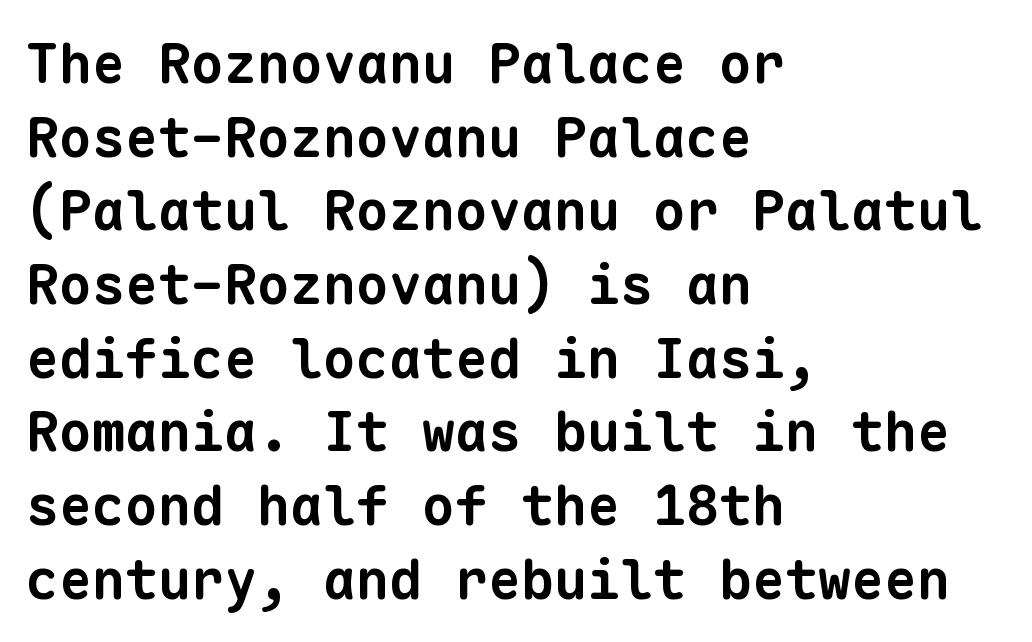
Q: Is the text bold? A: Yes.
Q: Is the typeface a serif or a sans-serif typeface? A: Sans-serif.
Q: Is the text underlined? A: No.
Q: How is the paragraph aligned? A: Left-aligned.
Q: Is the spacing between letters normal or unusually wide? A: Normal.
Q: Is the spacing between lines tight, normal or loose? A: Normal.
Q: Width (condensed, normal, or wide)? A: Normal.
Q: Stroke contrast? A: Low.
Q: x-height? A: Medium.
Q: Monospaced? A: Yes.
